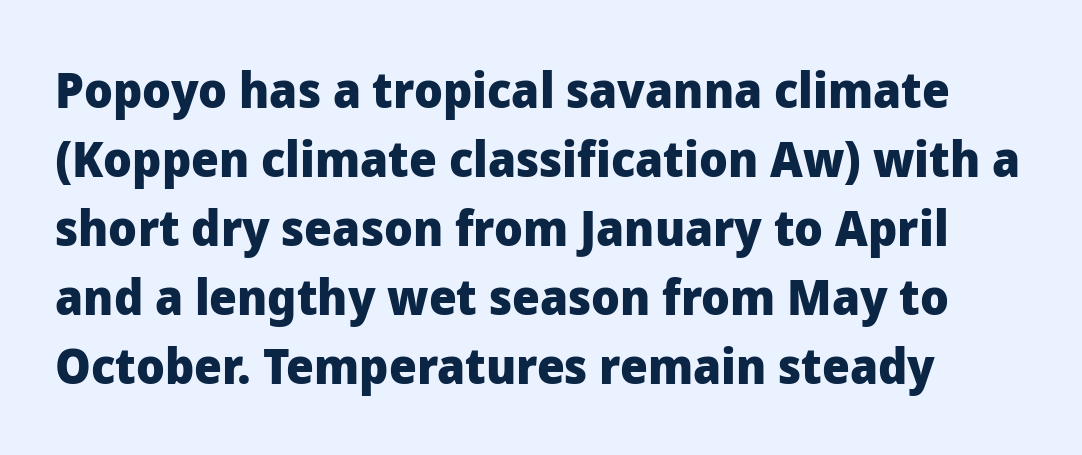
The image shows 49 px heavy sans-serif type, upright; set normal line spacing (1.41x), normal letter spacing, not underlined; low stroke contrast and a medium x-height.
